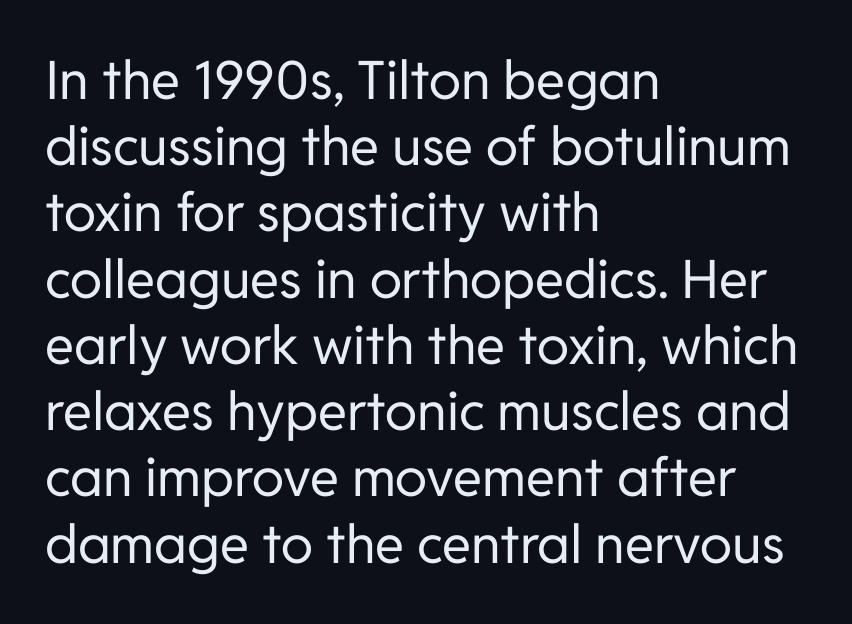
The image shows 53 px regular-weight sans-serif type, upright; set left-aligned, normal line spacing (1.25x), normal letter spacing, not underlined; low stroke contrast and a medium x-height.
